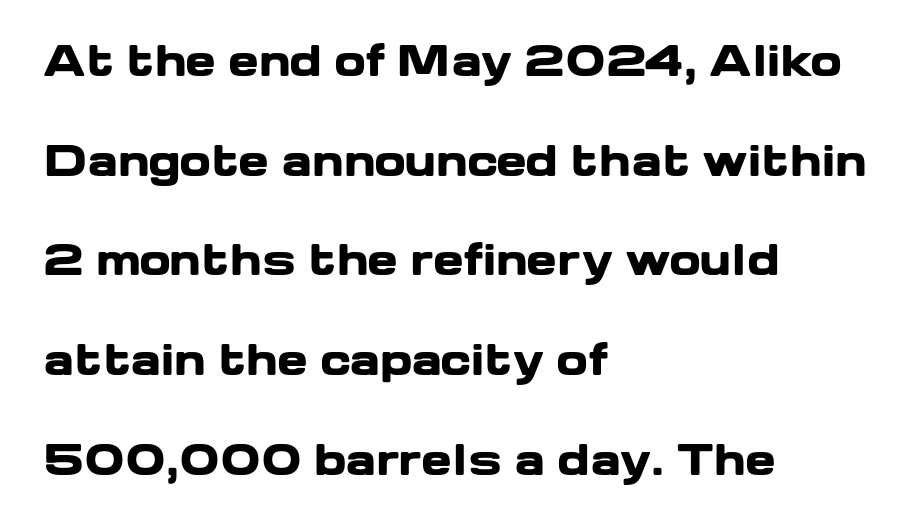
Style check: upright. Typesetter's note: full bold, strokes at maximum text heaviness. No word sits above an underline. The rag falls on the right side of this text block. These lines are rendered in a variable-pitch font.
